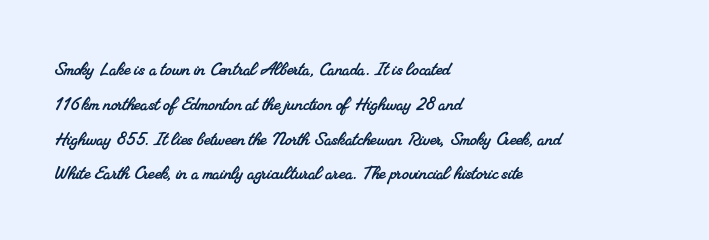
{"underline": "no", "align": "left", "line_spacing": "normal", "line_spacing_ratio": 1.58, "letter_spacing": "normal", "letter_spacing_em": 0.0, "glyph_px": 22}
